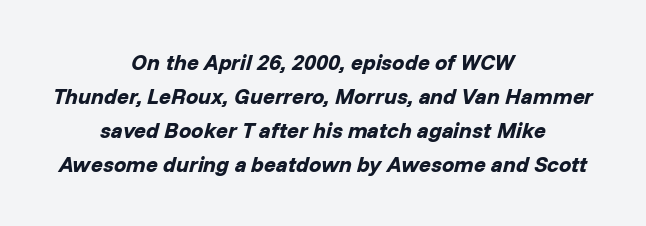
The image shows 22 px bold type, italic (leaning right); set centered, normal line spacing (1.54x), normal letter spacing, not underlined.
